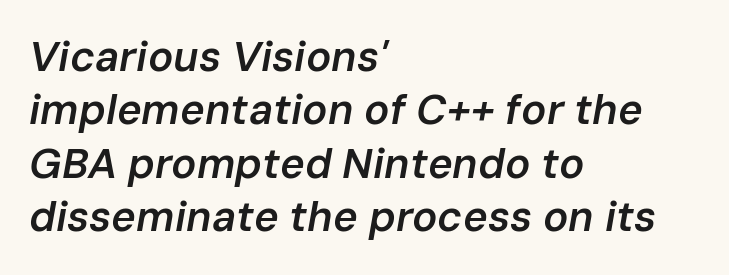
Q: Is the text bold? A: Semi-bold.
Q: Is the text italic (slanted)? A: Yes, it leans right by about 10 degrees.
Q: Is the text underlined? A: No.
Q: How is the paragraph aligned? A: Left-aligned.
Q: Is the spacing between letters normal or unusually wide? A: Normal.
Q: Is the spacing between lines tight, normal or loose? A: Normal.
Q: Width (condensed, normal, or wide)? A: Normal.
Q: Stroke contrast? A: Low.
Q: x-height? A: Medium.
Q: Monospaced? A: No.
